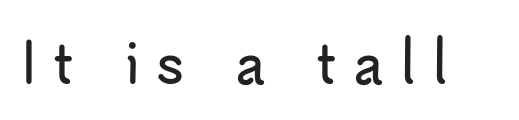
Q: Is the text italic (slanted)? A: No, it is upright.
Q: Is the typeface a serif or a sans-serif typeface? A: Sans-serif.
Q: Is the text underlined? A: No.
Q: Is the spacing between letters normal or unusually wide? A: Unusually wide.
Q: Width (condensed, normal, or wide)? A: Normal.
Q: Stroke contrast? A: Low.
Q: x-height? A: Small.
Q: Monospaced? A: No.
